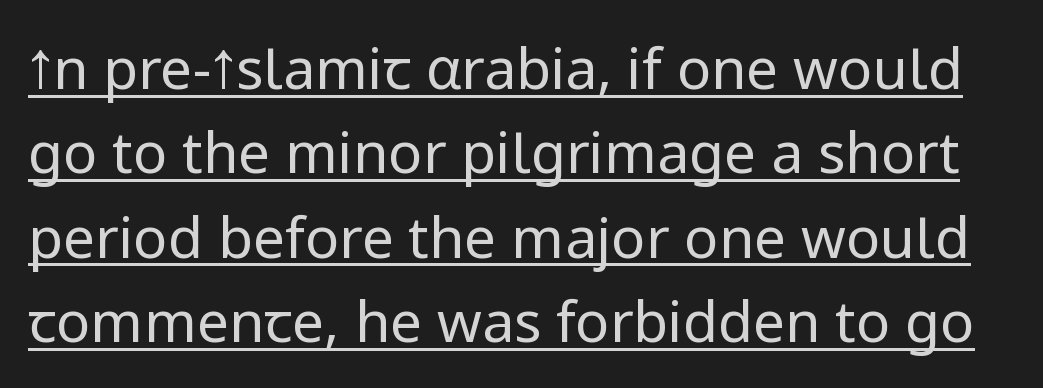
Q: Is the text bold? A: No.
Q: Is the text italic (slanted)? A: No, it is upright.
Q: Is the typeface a serif or a sans-serif typeface? A: Sans-serif.
Q: Is the text underlined? A: Yes.
Q: Is the spacing between letters normal or unusually wide? A: Normal.
Q: Is the spacing between lines tight, normal or loose? A: Normal.
Q: Width (condensed, normal, or wide)? A: Normal.
Q: Stroke contrast? A: Low.
Q: x-height? A: Medium.
Q: Monospaced? A: No.
